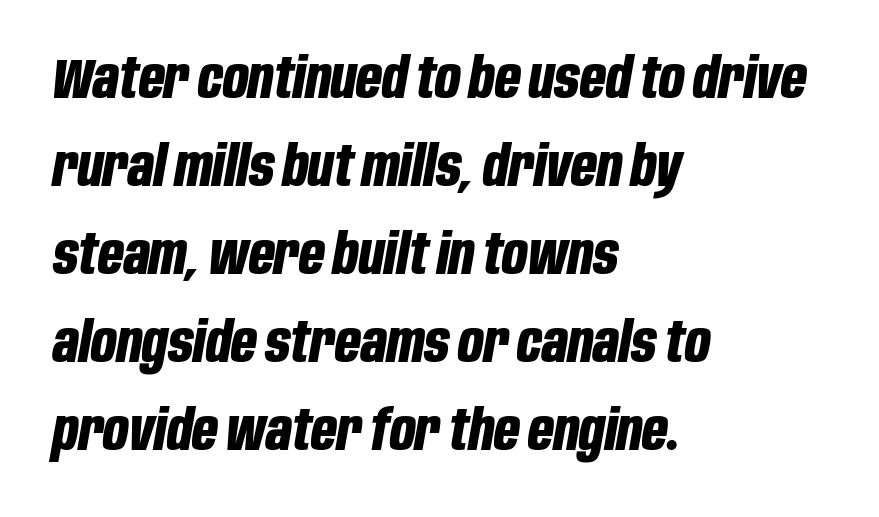
The face used here is proportionally spaced, like ordinary book or web type. Vertical spacing — default. In terms of letterspacing, this is plain default setting. Designer's note — italics engaged. A student would call this left alignment; a typographer would say flush left, rag right.
